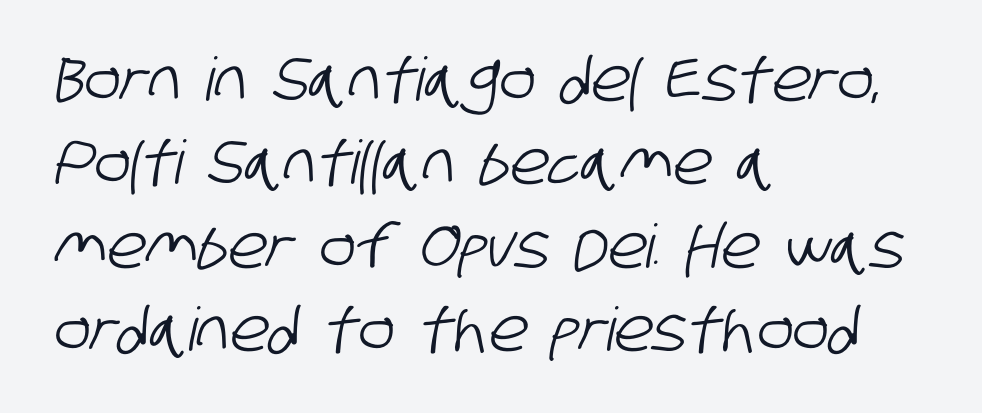
The image shows 60 px condensed sans-serif type; set left-aligned, normal line spacing (1.39x), normal letter spacing, not underlined; low stroke contrast and a large x-height.
